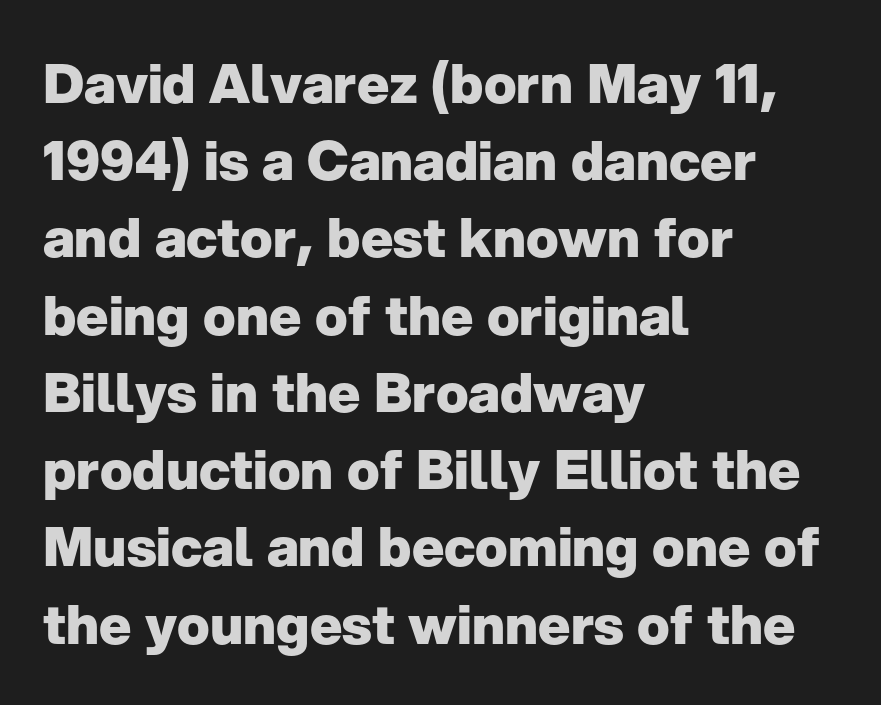
Reading down the column, the eye jumps a familiar distance to each next line. A clean baseline with only descenders dipping below it. Characters remain perfectly vertical along every line. The setting favours the left margin, as ordinary paragraphs usually do.
